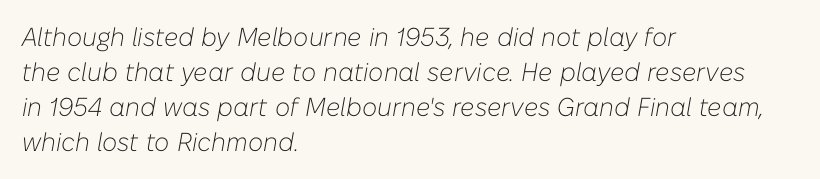
Q: Is the text bold? A: No.
Q: Is the text italic (slanted)? A: Yes, it leans right by about 10 degrees.
Q: Is the text underlined? A: No.
Q: How is the paragraph aligned? A: Left-aligned.
Q: Is the spacing between letters normal or unusually wide? A: Normal.
Q: Is the spacing between lines tight, normal or loose? A: Normal.
